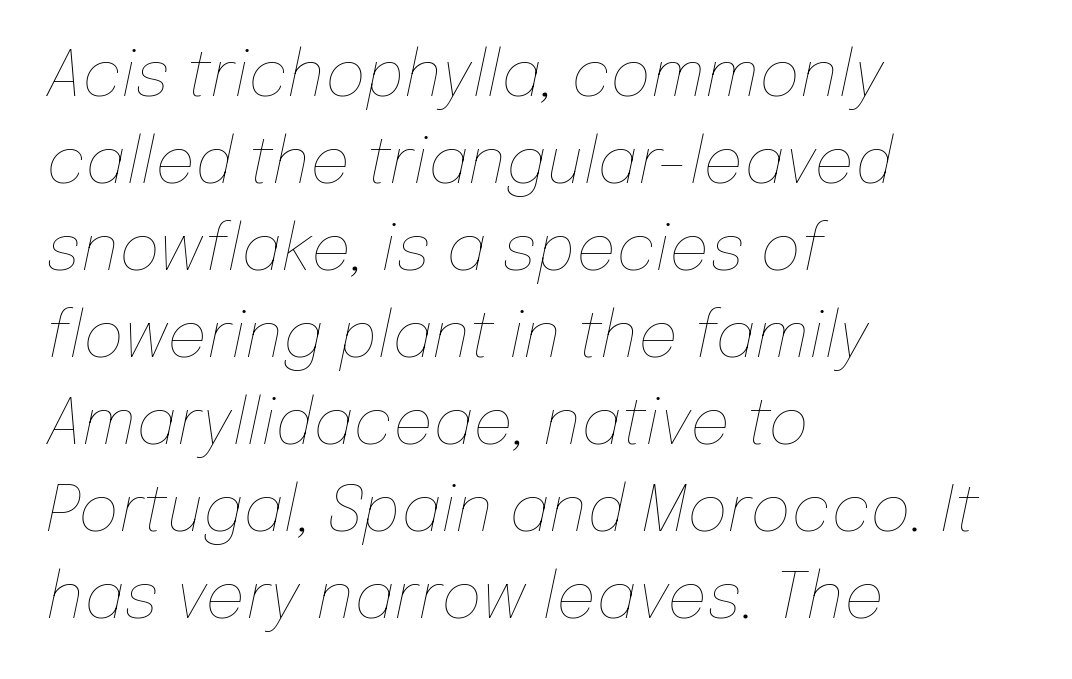
{"italic": "yes", "lean": "right", "slant_degrees": 12, "bold": "no", "weight": "thin", "width": "normal", "stroke_contrast": "low", "x_height": "medium", "monospaced": "no", "underline": "no", "align": "left", "line_spacing": "normal", "line_spacing_ratio": 1.38, "letter_spacing": "normal", "letter_spacing_em": 0.0, "glyph_px": 63}
